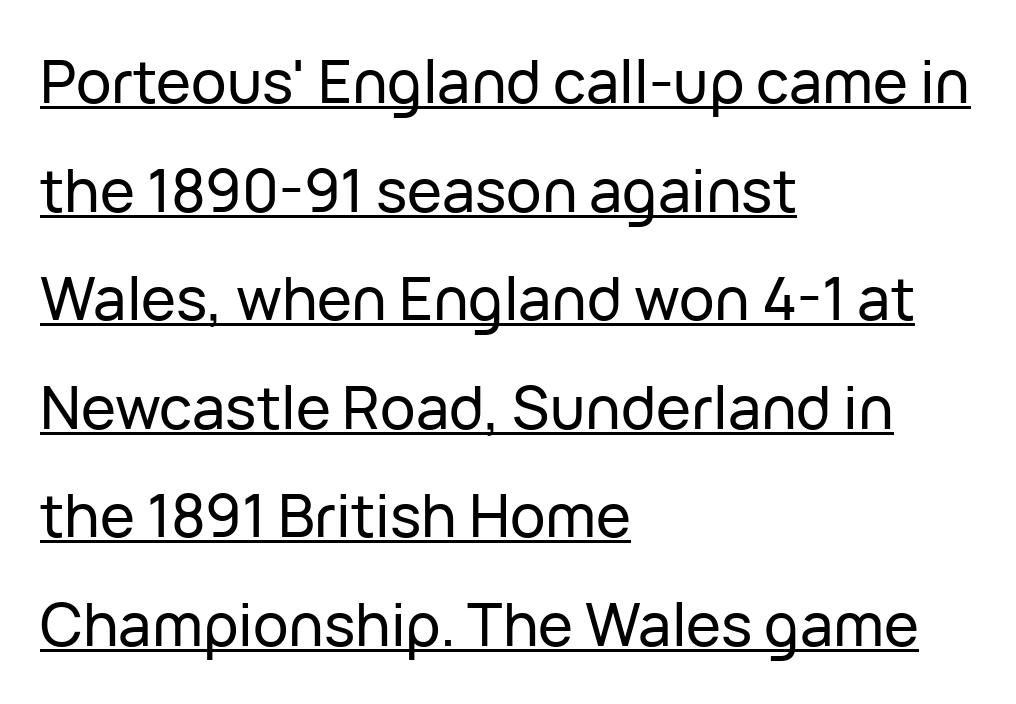
{"serif": "no", "italic": "no", "width": "normal", "stroke_contrast": "low", "x_height": "medium", "monospaced": "no", "underline": "yes", "align": "left", "line_spacing_ratio": 1.84, "letter_spacing": "normal", "letter_spacing_em": 0.0, "glyph_px": 59}
